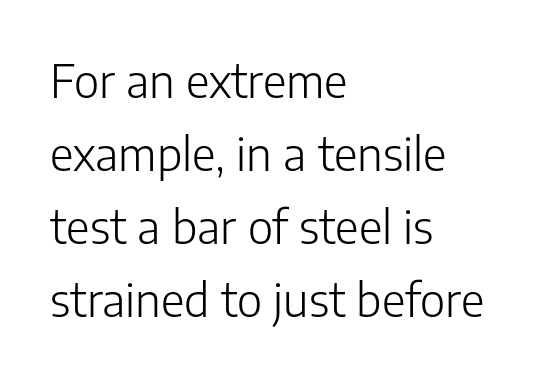
The face used here is proportionally spaced, like ordinary book or web type. Here the glyphs are tracked normally, forming tight word shapes. Interline gaps are of average width in this sample. In terms of posture, this sample is upright.
